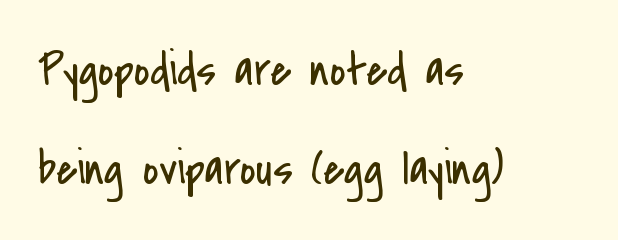
{"serif": "no", "italic": "no", "bold": "no", "weight": "regular", "width": "condensed", "stroke_contrast": "low", "x_height": "small", "monospaced": "no", "underline": "no", "align": "left", "line_spacing": "loose", "line_spacing_ratio": 2.06, "letter_spacing": "normal", "letter_spacing_em": 0.0, "glyph_px": 48}
